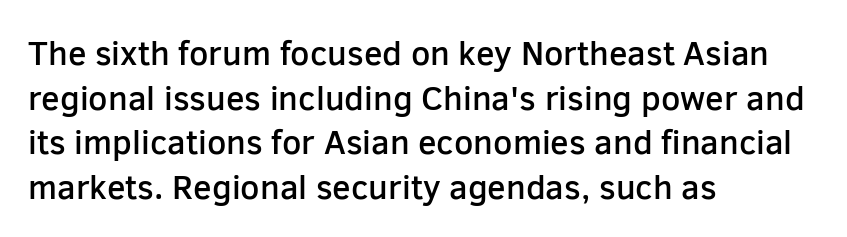
The space between consecutive lines is moderate. Weight check: semibold — heavier than regular, not quite bold. The space beneath each line is pristine and unruled. Looks like regular typesetting: each glyph gets only the width it needs. The characters display no serif detailing; their extremities are plain. The text block is weighted toward the left margin, trailing off unevenly rightward.
